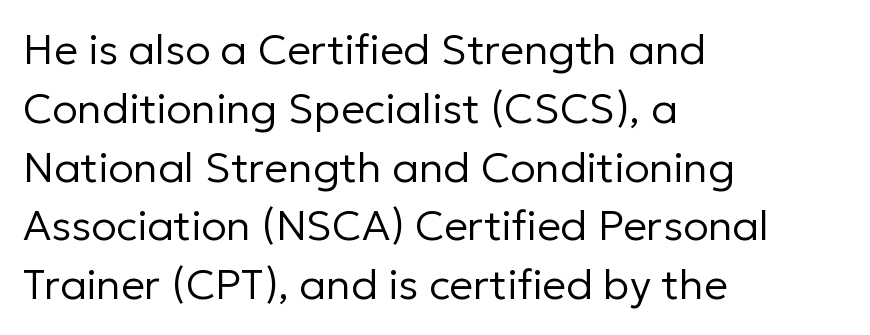
{"serif": "no", "italic": "no", "bold": "no", "weight": "regular", "width": "normal", "stroke_contrast": "low", "x_height": "medium", "monospaced": "no", "underline": "no", "align": "left", "line_spacing": "normal", "line_spacing_ratio": 1.4, "letter_spacing": "normal", "letter_spacing_em": 0.0, "glyph_px": 42}
